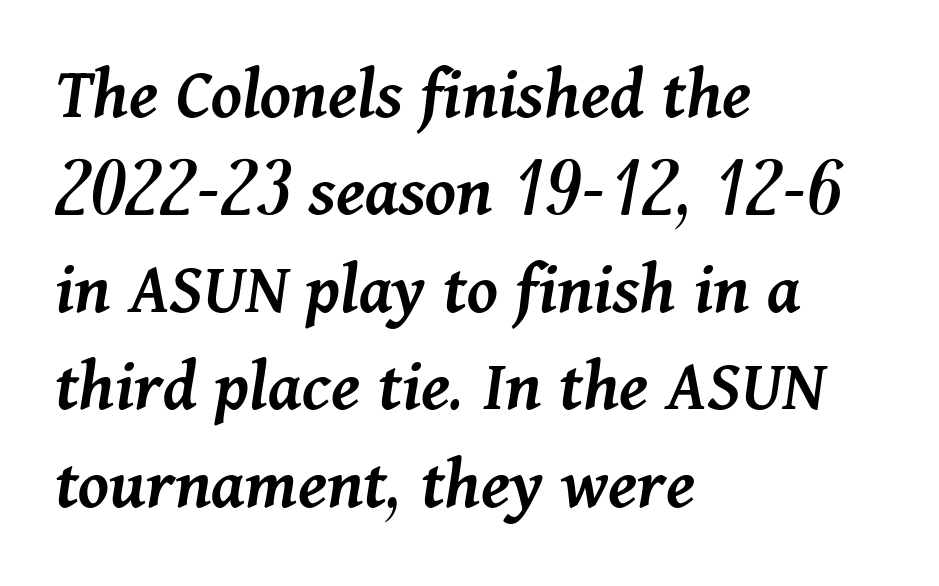
Q: Is the text bold? A: Semi-bold.
Q: Is the text italic (slanted)? A: Yes, it leans right by about 11 degrees.
Q: Is the text underlined? A: No.
Q: How is the paragraph aligned? A: Left-aligned.
Q: Is the spacing between letters normal or unusually wide? A: Normal.
Q: Is the spacing between lines tight, normal or loose? A: Normal.
Q: Width (condensed, normal, or wide)? A: Normal.
Q: Stroke contrast? A: Medium.
Q: x-height? A: Medium.
Q: Monospaced? A: No.
